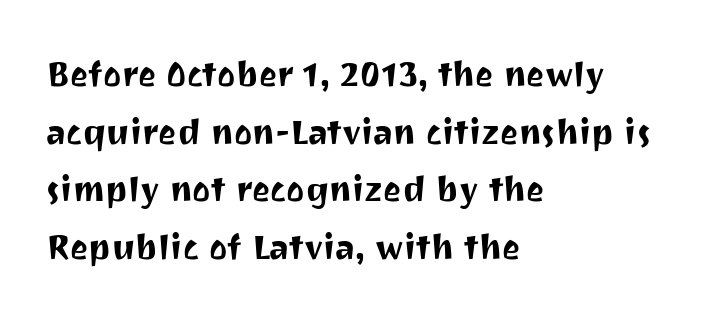
Just letters on the line, the space beneath them empty. Visually the block forms a straight wall on the left and a jagged coastline on the right. In terms of posture, this sample is upright. The gaps between neighbouring characters are ordinary and unremarkable.
